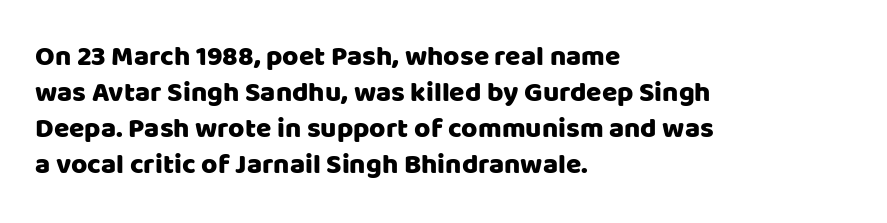
The image shows 28 px sans-serif type, upright; set left-aligned, normal line spacing (1.29x), normal letter spacing, not underlined; low stroke contrast and a large x-height.
